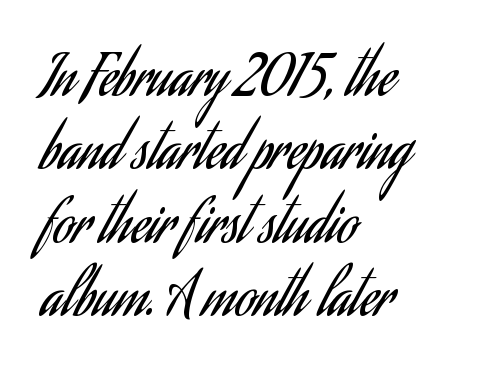
The image shows 56 px regular-weight, condensed sans-serif type; set left-aligned, normal line spacing (1.31x), normal letter spacing, not underlined; low stroke contrast and a small x-height.
